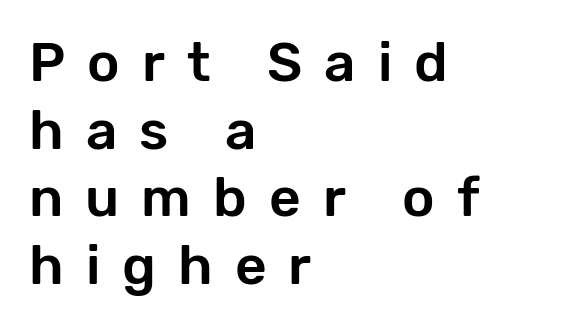
Q: Is the text italic (slanted)? A: No, it is upright.
Q: Is the typeface a serif or a sans-serif typeface? A: Sans-serif.
Q: Is the text underlined? A: No.
Q: How is the paragraph aligned? A: Left-aligned.
Q: Is the spacing between letters normal or unusually wide? A: Unusually wide.
Q: Width (condensed, normal, or wide)? A: Normal.
Q: Stroke contrast? A: Low.
Q: x-height? A: Medium.
Q: Monospaced? A: No.
